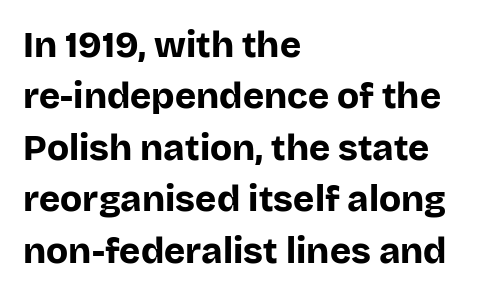
{"serif": "no", "italic": "no", "bold": "yes", "weight": "bold", "width": "normal", "stroke_contrast": "low", "x_height": "large", "monospaced": "no", "underline": "no", "align": "left", "line_spacing": "normal", "line_spacing_ratio": 1.43, "letter_spacing": "normal", "letter_spacing_em": 0.0, "glyph_px": 36}
